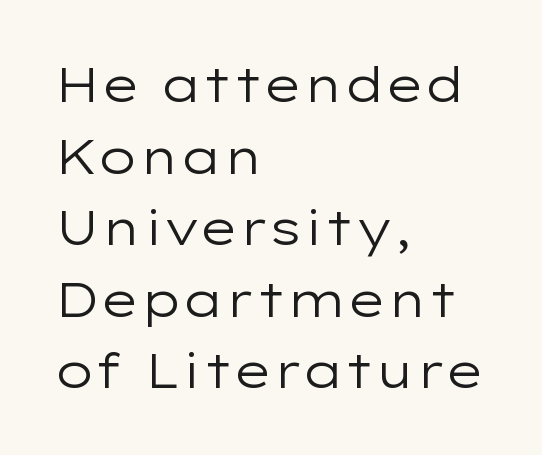
No word sits above an underline. These lines keep a tight, regular rhythm from letter to letter. Line starts are locked; line ends wander. Quick note: interline space is typical. Spacing verdict: proportional, widths tailored to each character.
